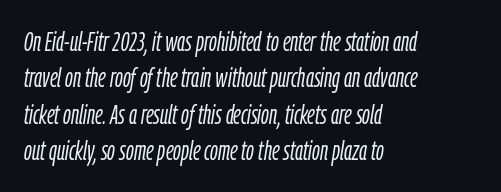
Reading down the block, your eye returns to a fixed left position each line. Italic? Definitely — the glyphs are oblique. The cut favours lightness, reaching ordinary text weight at its darkest. Look at the tracking — it's just the regular setting, nothing added. Baseline-to-baseline distance is the conventional proportion of letter height.
